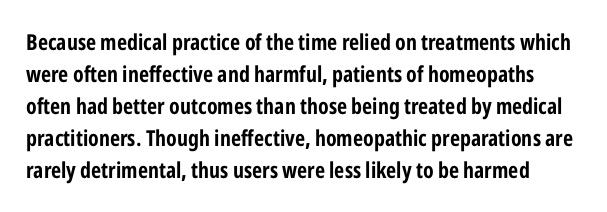
Q: Is the text bold? A: Yes.
Q: Is the text italic (slanted)? A: No, it is upright.
Q: Is the text underlined? A: No.
Q: Is the spacing between letters normal or unusually wide? A: Normal.
Q: Is the spacing between lines tight, normal or loose? A: Normal.
